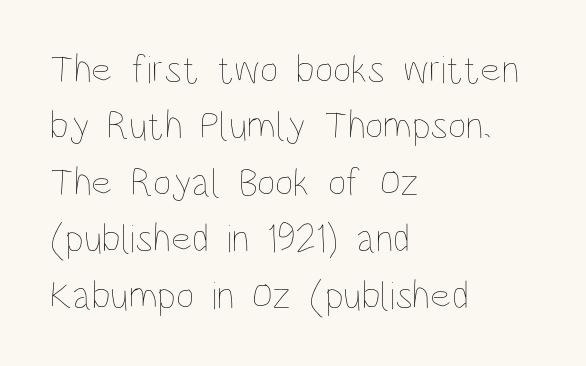
The image shows 40 px thin, condensed type, upright; set left-aligned, normal line spacing (1.41x), normal letter spacing, not underlined; low stroke contrast and a large x-height.
